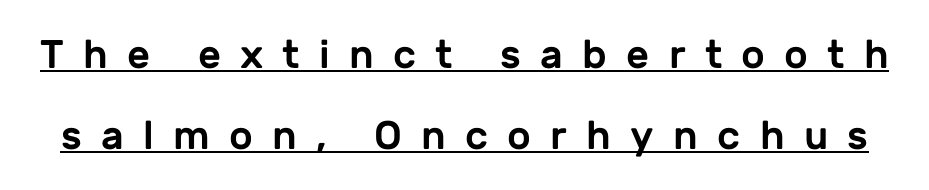
The image shows 40 px sans-serif type, upright; set loose line spacing (2.03x), unusually wide letter spacing (+0.48 em), underlined; low stroke contrast and a medium x-height.
